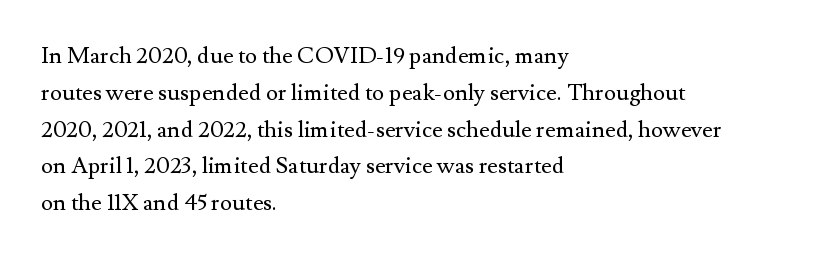
The rendering uses a moderate line-height, typical for paragraphs. The cut favours lightness, reaching ordinary text weight at its darkest. This is roman type, the default non-slanted kind. A student would call this left alignment; a typographer would say flush left, rag right. Honestly, there is no underline to notice here at all. The letterforms sit shoulder to shoulder at normal distance.
